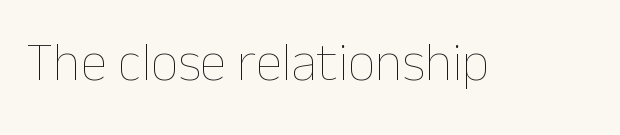
Q: Is the text bold? A: No.
Q: Is the text italic (slanted)? A: No, it is upright.
Q: Is the text underlined? A: No.
Q: Is the spacing between letters normal or unusually wide? A: Normal.
Q: Width (condensed, normal, or wide)? A: Normal.
Q: Stroke contrast? A: Low.
Q: x-height? A: Medium.
Q: Monospaced? A: No.
